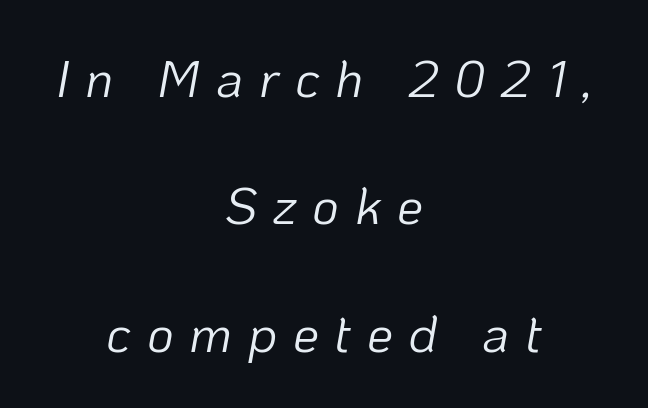
{"italic": "yes", "lean": "right", "slant_degrees": 10, "bold": "no", "weight": "light", "width": "normal", "stroke_contrast": "low", "x_height": "medium", "monospaced": "no", "underline": "no", "align": "center", "line_spacing": "loose", "line_spacing_ratio": 2.45, "letter_spacing": "wide", "letter_spacing_em": 0.3, "glyph_px": 52}
